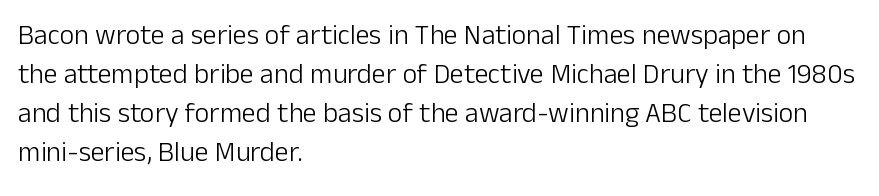
Q: Is the text bold? A: No.
Q: Is the text italic (slanted)? A: No, it is upright.
Q: Is the typeface a serif or a sans-serif typeface? A: Sans-serif.
Q: Is the text underlined? A: No.
Q: How is the paragraph aligned? A: Left-aligned.
Q: Is the spacing between letters normal or unusually wide? A: Normal.
Q: Is the spacing between lines tight, normal or loose? A: Normal.
Q: Width (condensed, normal, or wide)? A: Normal.
Q: Stroke contrast? A: Low.
Q: x-height? A: Medium.
Q: Monospaced? A: No.
